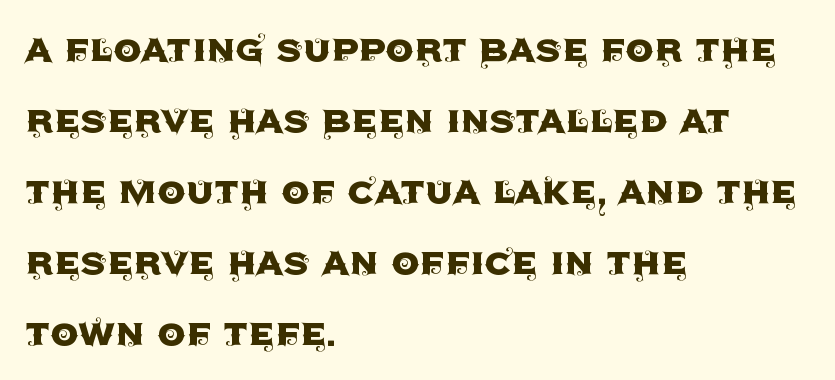
Q: Is the text italic (slanted)? A: No, it is upright.
Q: Is the typeface a serif or a sans-serif typeface? A: Sans-serif.
Q: Is the text underlined? A: No.
Q: How is the paragraph aligned? A: Left-aligned.
Q: Is the spacing between letters normal or unusually wide? A: Normal.
Q: Is the spacing between lines tight, normal or loose? A: Normal.
Q: Width (condensed, normal, or wide)? A: Normal.
Q: x-height? A: Large.
Q: Monospaced? A: No.
